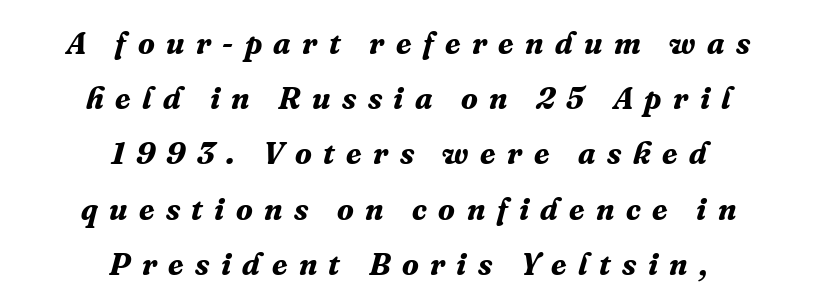
Q: Is the text bold? A: Yes.
Q: Is the text italic (slanted)? A: Yes, it leans right by about 16 degrees.
Q: Is the typeface a serif or a sans-serif typeface? A: Serif.
Q: Is the text underlined? A: No.
Q: How is the paragraph aligned? A: Centered.
Q: Is the spacing between letters normal or unusually wide? A: Unusually wide.
Q: Width (condensed, normal, or wide)? A: Normal.
Q: Stroke contrast? A: Medium.
Q: x-height? A: Medium.
Q: Monospaced? A: No.
